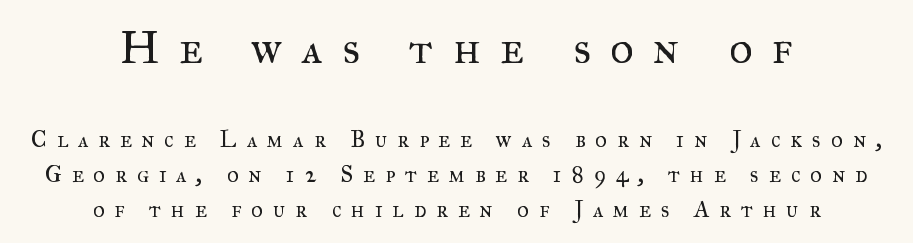
Q: Is the text bold? A: No.
Q: Is the text italic (slanted)? A: No, it is upright.
Q: Is the typeface a serif or a sans-serif typeface? A: Serif.
Q: Is the text underlined? A: No.
Q: How is the paragraph aligned? A: Centered.
Q: Is the spacing between letters normal or unusually wide? A: Unusually wide.
Q: Is the spacing between lines tight, normal or loose? A: Normal.
Q: Which block of text is set in a larger size, the first (top) or the second (bottom)? A: The first (top) one.
Q: Width (condensed, normal, or wide)? A: Normal.
Q: Stroke contrast? A: Medium.
Q: x-height? A: Small.
Q: Monospaced? A: No.
